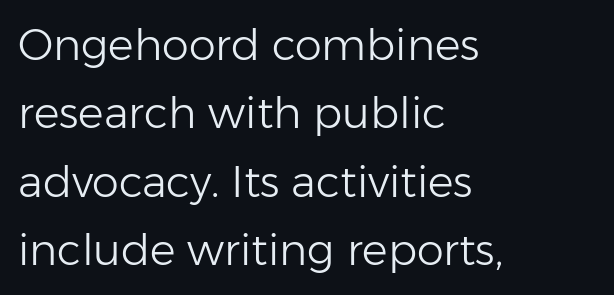
Q: Is the text bold? A: No.
Q: Is the text italic (slanted)? A: No, it is upright.
Q: Is the typeface a serif or a sans-serif typeface? A: Sans-serif.
Q: Is the text underlined? A: No.
Q: How is the paragraph aligned? A: Left-aligned.
Q: Is the spacing between letters normal or unusually wide? A: Normal.
Q: Is the spacing between lines tight, normal or loose? A: Normal.
Q: Width (condensed, normal, or wide)? A: Normal.
Q: Stroke contrast? A: Low.
Q: x-height? A: Medium.
Q: Monospaced? A: No.
